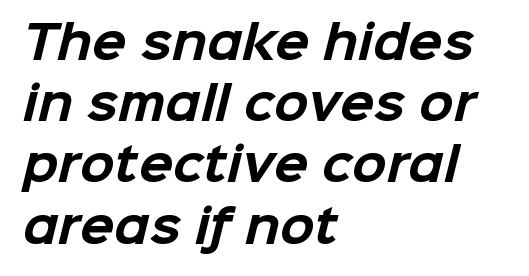
The image shows 45 px bold sans-serif type; set left-aligned, normal line spacing (1.36x), normal letter spacing, not underlined; low stroke contrast and a medium x-height.
